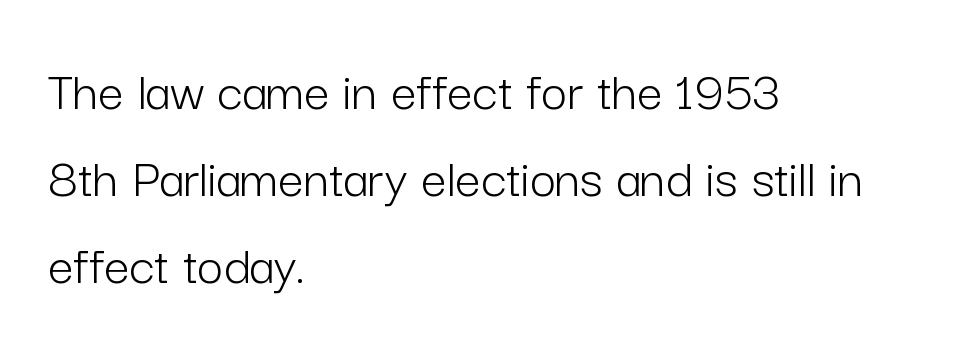
Q: Is the text bold? A: No.
Q: Is the text italic (slanted)? A: No, it is upright.
Q: Is the typeface a serif or a sans-serif typeface? A: Sans-serif.
Q: Is the text underlined? A: No.
Q: How is the paragraph aligned? A: Left-aligned.
Q: Is the spacing between letters normal or unusually wide? A: Normal.
Q: Is the spacing between lines tight, normal or loose? A: Normal.
Q: Width (condensed, normal, or wide)? A: Normal.
Q: Stroke contrast? A: Low.
Q: x-height? A: Medium.
Q: Monospaced? A: No.
